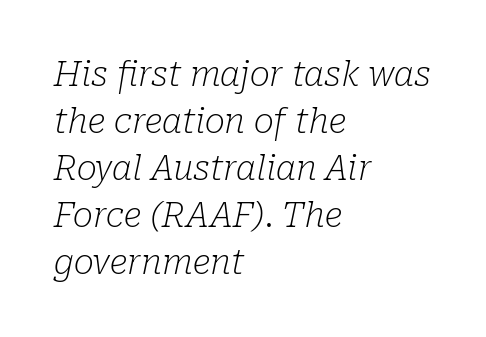
{"serif": "yes", "italic": "yes", "lean": "right", "slant_degrees": 10, "bold": "no", "weight": "light", "width": "normal", "stroke_contrast": "low", "x_height": "medium", "monospaced": "no", "underline": "no", "align": "left", "line_spacing": "normal", "line_spacing_ratio": 1.38, "letter_spacing": "normal", "letter_spacing_em": 0.0, "glyph_px": 34}
